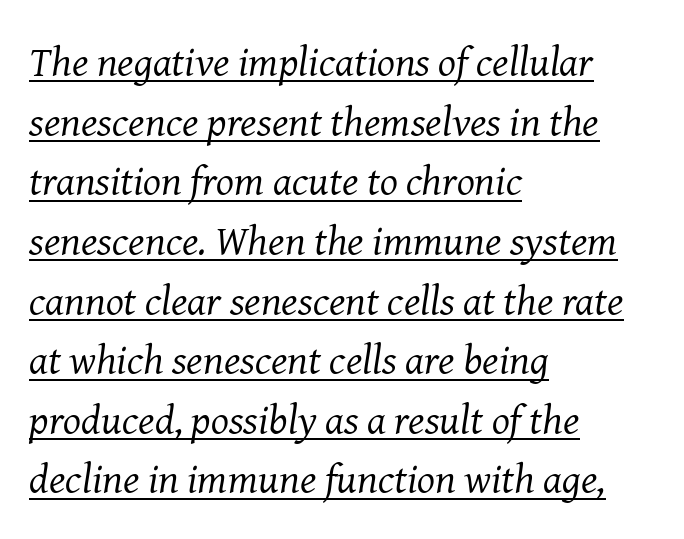
Q: Is the text bold? A: No.
Q: Is the text italic (slanted)? A: Yes, it leans right by about 8 degrees.
Q: Is the typeface a serif or a sans-serif typeface? A: Serif.
Q: Is the text underlined? A: Yes.
Q: How is the paragraph aligned? A: Left-aligned.
Q: Is the spacing between letters normal or unusually wide? A: Normal.
Q: Is the spacing between lines tight, normal or loose? A: Normal.
Q: Width (condensed, normal, or wide)? A: Normal.
Q: Stroke contrast? A: Medium.
Q: x-height? A: Medium.
Q: Monospaced? A: No.
